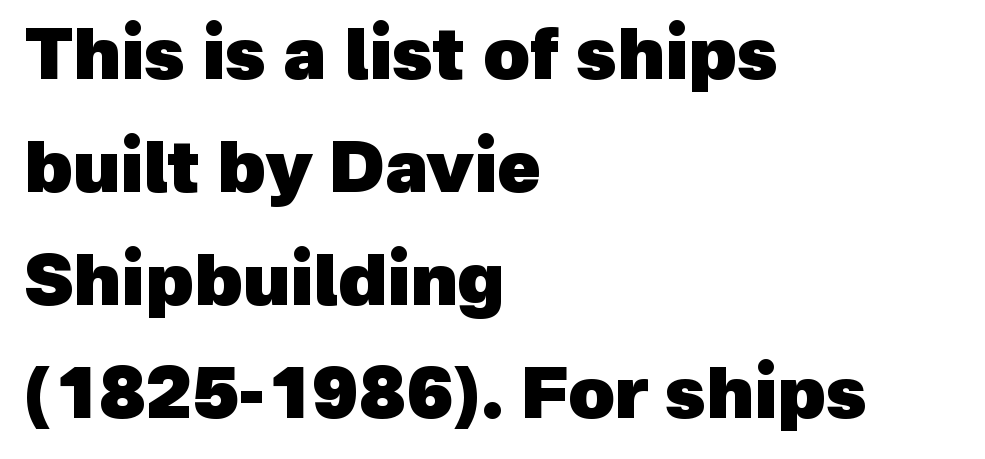
{"serif": "no", "bold": "yes", "weight": "heavy", "width": "normal", "x_height": "medium", "monospaced": "no", "underline": "no", "align": "left", "line_spacing": "normal", "line_spacing_ratio": 1.59, "letter_spacing": "normal", "letter_spacing_em": 0.0, "glyph_px": 71}
